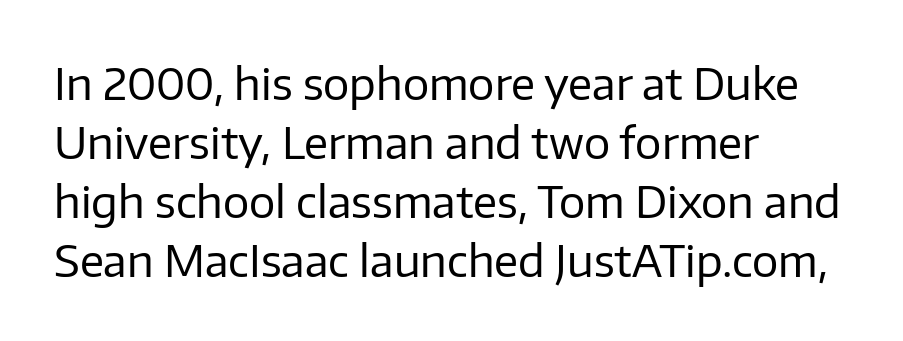
{"serif": "no", "italic": "no", "bold": "no", "weight": "regular", "width": "normal", "stroke_contrast": "low", "x_height": "medium", "monospaced": "no", "underline": "no", "align": "left", "line_spacing": "normal", "line_spacing_ratio": 1.34, "letter_spacing": "normal", "letter_spacing_em": 0.0, "glyph_px": 44}
